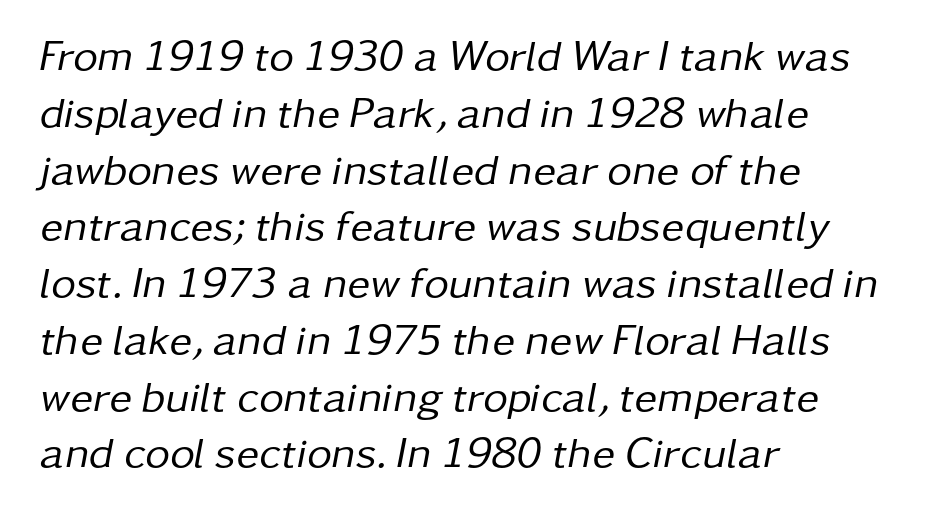
The image shows 43 px regular-weight type, italic (leaning right); set left-aligned, normal line spacing (1.32x), normal letter spacing, not underlined; low stroke contrast and a medium x-height.
